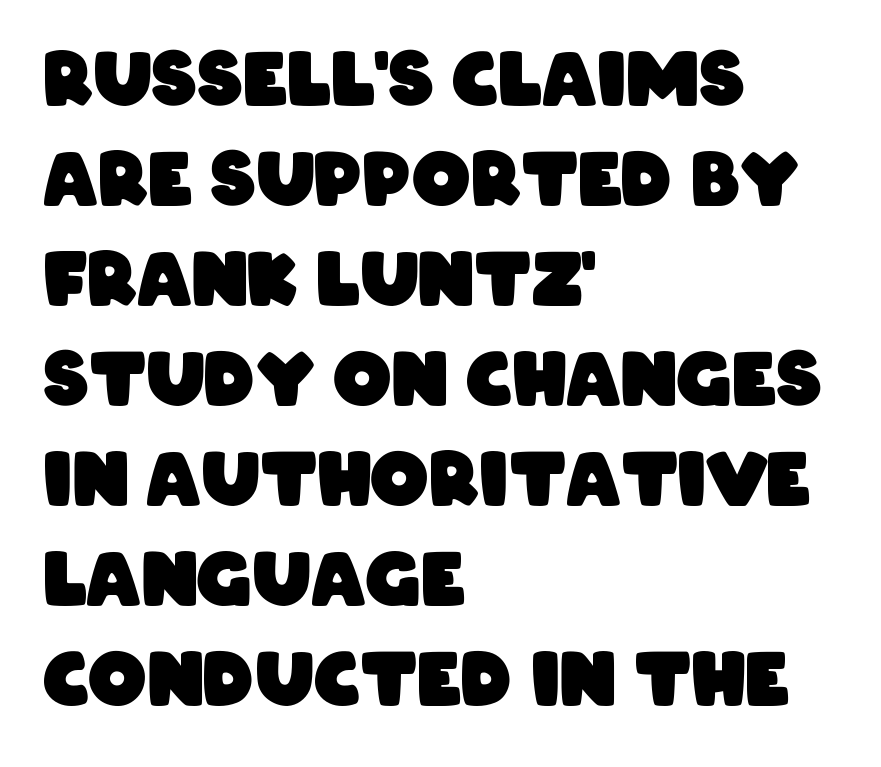
Q: Is the text bold? A: Yes.
Q: Is the typeface a serif or a sans-serif typeface? A: Sans-serif.
Q: Is the text underlined? A: No.
Q: How is the paragraph aligned? A: Left-aligned.
Q: Is the spacing between letters normal or unusually wide? A: Normal.
Q: Is the spacing between lines tight, normal or loose? A: Normal.
Q: Width (condensed, normal, or wide)? A: Condensed.
Q: Stroke contrast? A: Low.
Q: x-height? A: Large.
Q: Monospaced? A: No.
